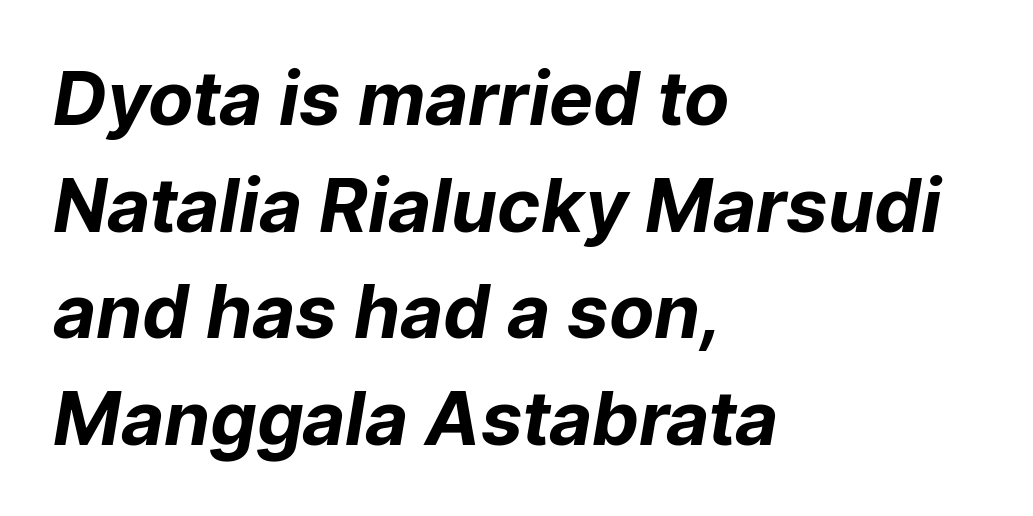
Q: Is the text bold? A: Yes.
Q: Is the typeface a serif or a sans-serif typeface? A: Sans-serif.
Q: Is the text underlined? A: No.
Q: How is the paragraph aligned? A: Left-aligned.
Q: Is the spacing between letters normal or unusually wide? A: Normal.
Q: Is the spacing between lines tight, normal or loose? A: Normal.
Q: Width (condensed, normal, or wide)? A: Normal.
Q: Stroke contrast? A: Low.
Q: x-height? A: Medium.
Q: Monospaced? A: No.
